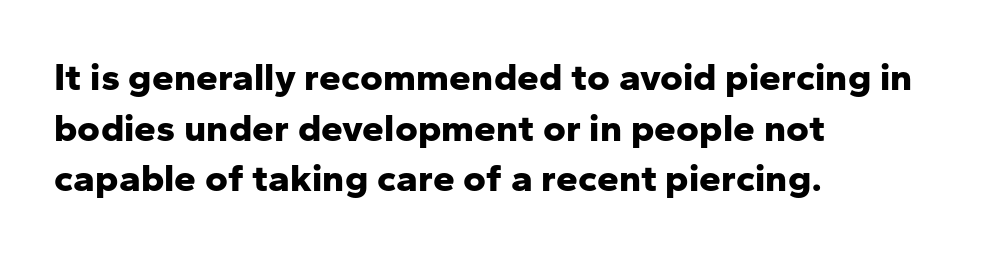
Bold? Absolutely — the strokes are thick and heavy. The designer left line spacing at the default. Looks like regular typesetting: each glyph gets only the width it needs. You could call the tracking neutral — neither tight nor loose.
